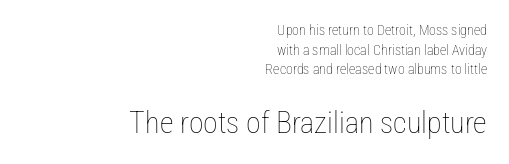
The image shows 30 px thin, condensed type, upright; set right-aligned, normal line spacing (1.41x), normal letter spacing, not underlined; the second (bottom) block is 2.14x larger; low stroke contrast and a medium x-height.
